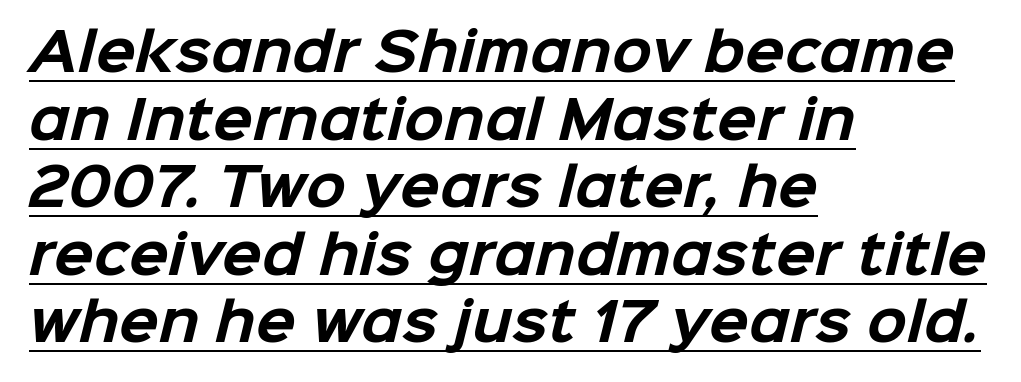
Q: Is the text bold? A: Yes.
Q: Is the typeface a serif or a sans-serif typeface? A: Sans-serif.
Q: Is the text underlined? A: Yes.
Q: How is the paragraph aligned? A: Left-aligned.
Q: Is the spacing between letters normal or unusually wide? A: Normal.
Q: Is the spacing between lines tight, normal or loose? A: Normal.
Q: Width (condensed, normal, or wide)? A: Normal.
Q: Stroke contrast? A: Low.
Q: x-height? A: Medium.
Q: Monospaced? A: No.
